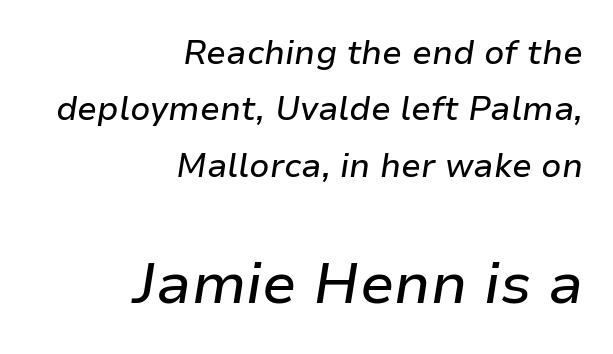
Q: Is the text italic (slanted)? A: Yes, it leans right by about 9 degrees.
Q: Is the text underlined? A: No.
Q: How is the paragraph aligned? A: Right-aligned.
Q: Is the spacing between letters normal or unusually wide? A: Normal.
Q: Which block of text is set in a larger size, the first (top) or the second (bottom)? A: The second (bottom) one.
Q: Width (condensed, normal, or wide)? A: Normal.
Q: Stroke contrast? A: Low.
Q: x-height? A: Medium.
Q: Monospaced? A: No.
